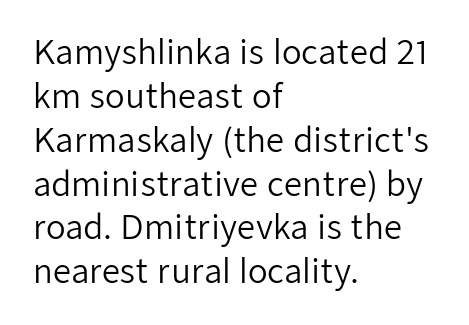
Q: Is the text bold? A: No.
Q: Is the text italic (slanted)? A: No, it is upright.
Q: Is the typeface a serif or a sans-serif typeface? A: Sans-serif.
Q: Is the text underlined? A: No.
Q: How is the paragraph aligned? A: Left-aligned.
Q: Is the spacing between letters normal or unusually wide? A: Normal.
Q: Is the spacing between lines tight, normal or loose? A: Normal.
Q: Width (condensed, normal, or wide)? A: Normal.
Q: Stroke contrast? A: Low.
Q: x-height? A: Medium.
Q: Monospaced? A: No.
